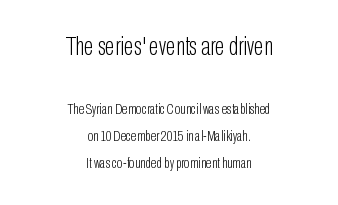
{"italic": "no", "bold": "no", "underline": "no", "align": "center", "line_spacing_ratio": 1.81, "letter_spacing": "normal", "letter_spacing_em": 0.0, "larger_block": "first", "size_ratio": 1.73, "glyph_px": 26}
